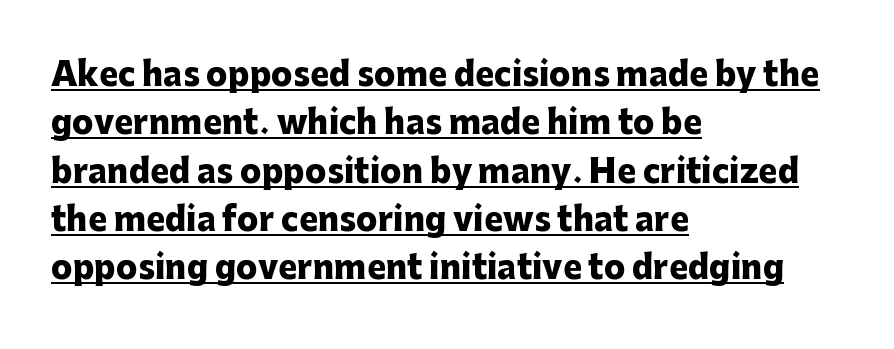
The image shows 32 px heavy sans-serif type, upright; set left-aligned, normal line spacing (1.51x), normal letter spacing, underlined; low stroke contrast and a medium x-height.
